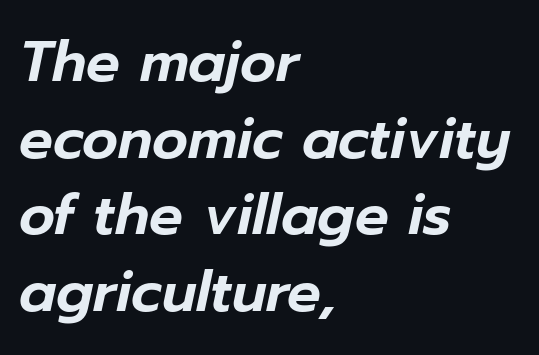
Each row of text sits above clean, open space. Looking at the ascenders, they clearly lean. Quick note: interline space is typical. Letter spacing: default.
